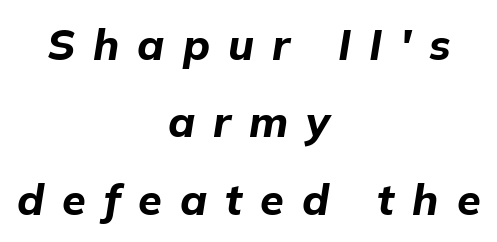
{"italic": "yes", "lean": "right", "slant_degrees": 9, "bold": "yes", "weight": "bold", "width": "normal", "stroke_contrast": "low", "x_height": "medium", "monospaced": "no", "underline": "no", "align": "center", "line_spacing_ratio": 1.8, "letter_spacing": "wide", "letter_spacing_em": 0.42, "glyph_px": 43}
